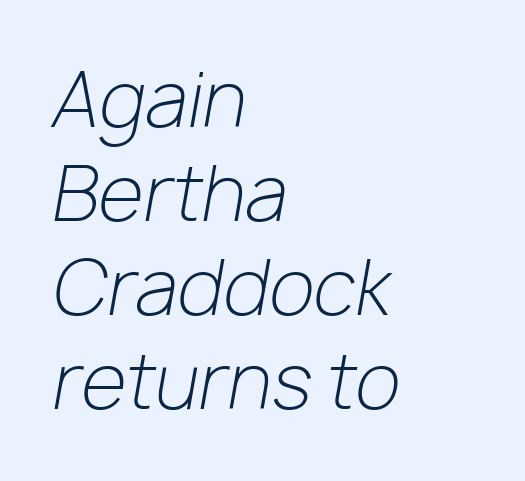
The image shows 74 px light type, italic (leaning right); set left-aligned, normal line spacing (1.27x), normal letter spacing, not underlined; low stroke contrast and a medium x-height.
